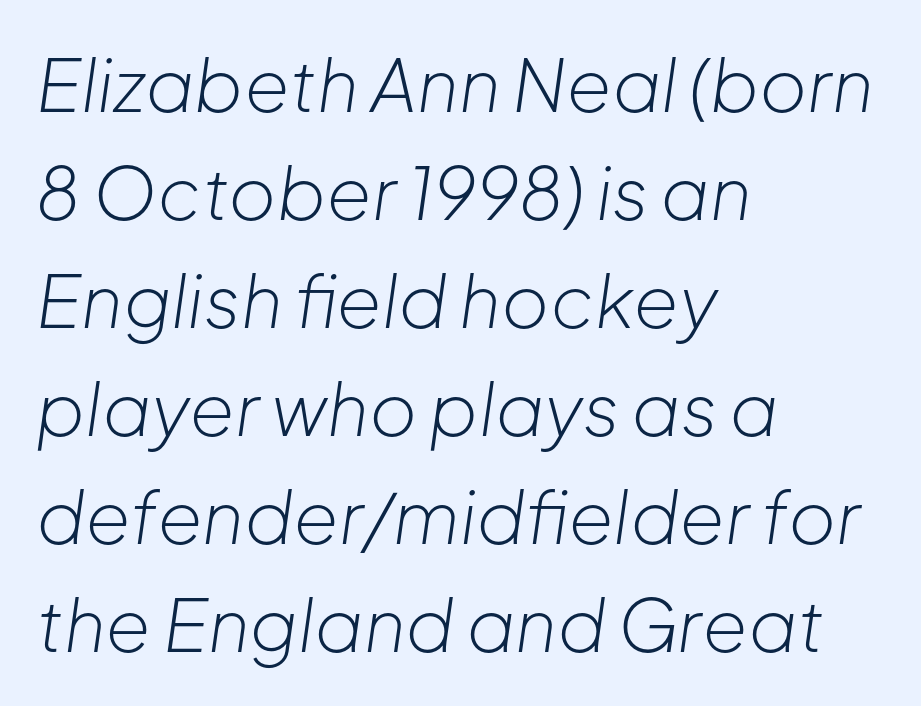
Q: Is the text bold? A: No.
Q: Is the text italic (slanted)? A: Yes, it leans right by about 8 degrees.
Q: Is the text underlined? A: No.
Q: How is the paragraph aligned? A: Left-aligned.
Q: Is the spacing between letters normal or unusually wide? A: Normal.
Q: Is the spacing between lines tight, normal or loose? A: Normal.
Q: Width (condensed, normal, or wide)? A: Normal.
Q: Stroke contrast? A: Low.
Q: x-height? A: Medium.
Q: Monospaced? A: No.
